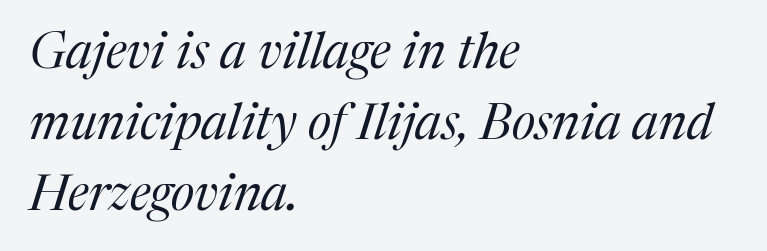
{"serif": "yes", "italic": "yes", "lean": "right", "slant_degrees": 17, "bold": "no", "weight": "regular", "width": "normal", "stroke_contrast": "medium", "x_height": "medium", "monospaced": "no", "underline": "no", "align": "left", "line_spacing": "normal", "line_spacing_ratio": 1.42, "letter_spacing": "normal", "letter_spacing_em": 0.0, "glyph_px": 50}
